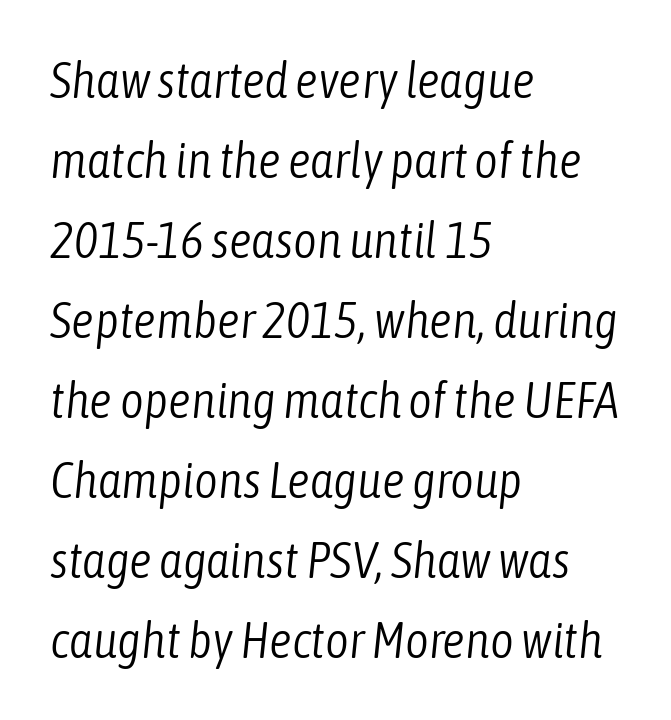
The image shows 51 px light, condensed type, italic (leaning right); set left-aligned, normal line spacing (1.57x), normal letter spacing, not underlined; low stroke contrast and a medium x-height.
